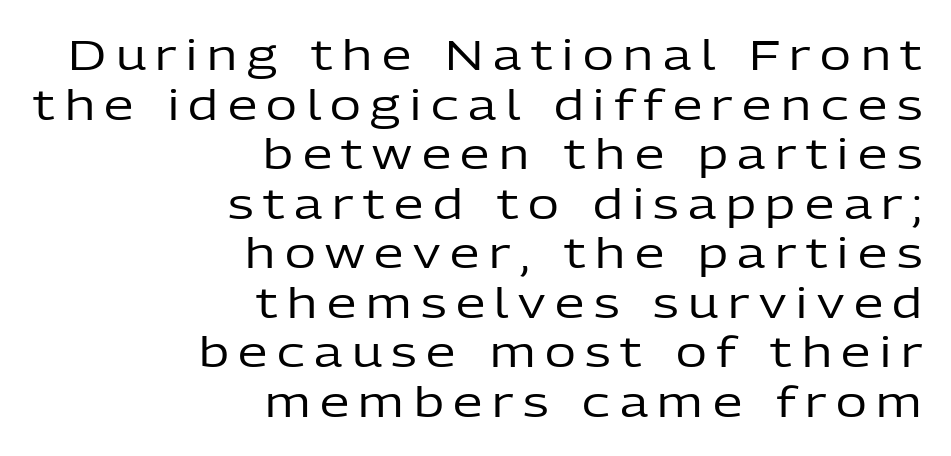
The image shows 42 px regular-weight sans-serif type, upright; set right-aligned, line spacing 1.18x, unusually wide letter spacing (+0.23 em), not underlined; low stroke contrast and a medium x-height.
